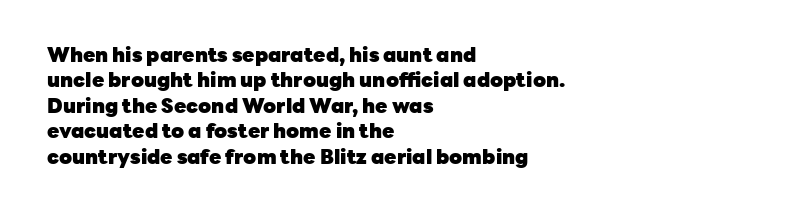
{"italic": "no", "bold": "yes", "underline": "no", "align": "left", "line_spacing": "normal", "line_spacing_ratio": 1.27, "letter_spacing": "normal", "letter_spacing_em": 0.0, "glyph_px": 20}
